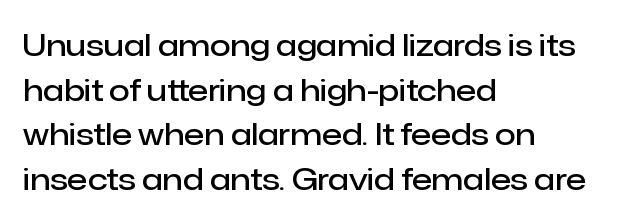
On the weight axis this lands at semibold, roughly 600. This sample keeps an unexceptional amount of space between lines. You could not count columns in this text — the font is proportionally spaced. Words float on clear page, feet unadorned.
